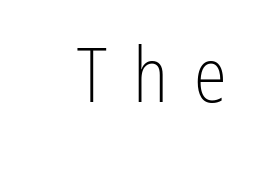
{"serif": "no", "italic": "no", "bold": "no", "weight": "light", "width": "condensed", "stroke_contrast": "low", "x_height": "medium", "monospaced": "no", "underline": "no", "letter_spacing": "wide", "letter_spacing_em": 0.35, "glyph_px": 75}
